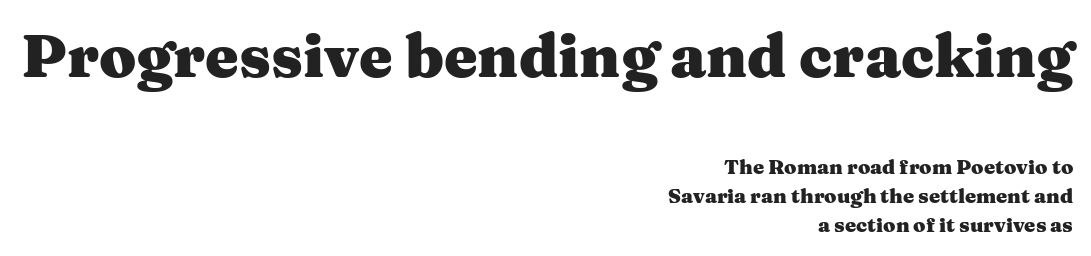
{"serif": "yes", "italic": "no", "bold": "yes", "weight": "heavy", "width": "wide", "stroke_contrast": "medium", "x_height": "medium", "monospaced": "no", "underline": "no", "align": "right", "line_spacing": "normal", "line_spacing_ratio": 1.46, "letter_spacing": "normal", "letter_spacing_em": 0.0, "larger_block": "first", "size_ratio": 3.0, "glyph_px": 60}
